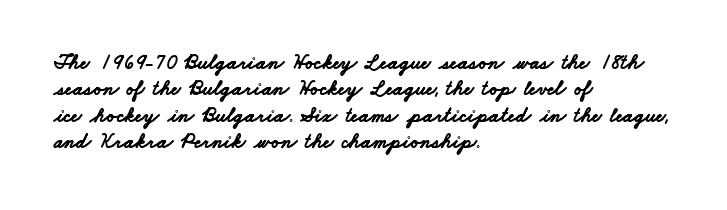
The paragraph shown leans on its left margin. Nobody touched the tracking dial on this one. Whoever set this chose a conventional vertical rhythm. Descender tails drop into unmarked territory.
